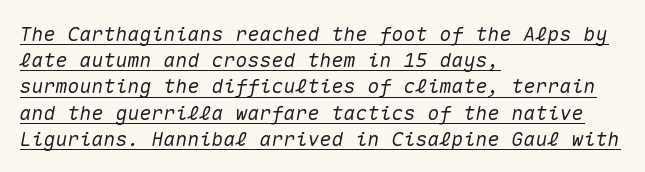
The image shows 20 px text type, italic (leaning right); set left-aligned, normal line spacing (1.31x), normal letter spacing, underlined.
